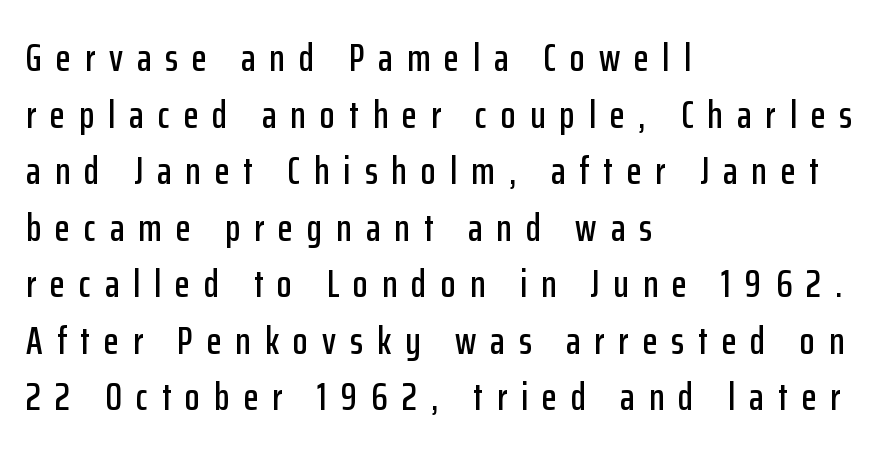
Q: Is the text italic (slanted)? A: No, it is upright.
Q: Is the typeface a serif or a sans-serif typeface? A: Sans-serif.
Q: Is the text underlined? A: No.
Q: How is the paragraph aligned? A: Left-aligned.
Q: Is the spacing between letters normal or unusually wide? A: Unusually wide.
Q: Is the spacing between lines tight, normal or loose? A: Normal.
Q: Width (condensed, normal, or wide)? A: Condensed.
Q: Stroke contrast? A: Low.
Q: x-height? A: Medium.
Q: Monospaced? A: No.
